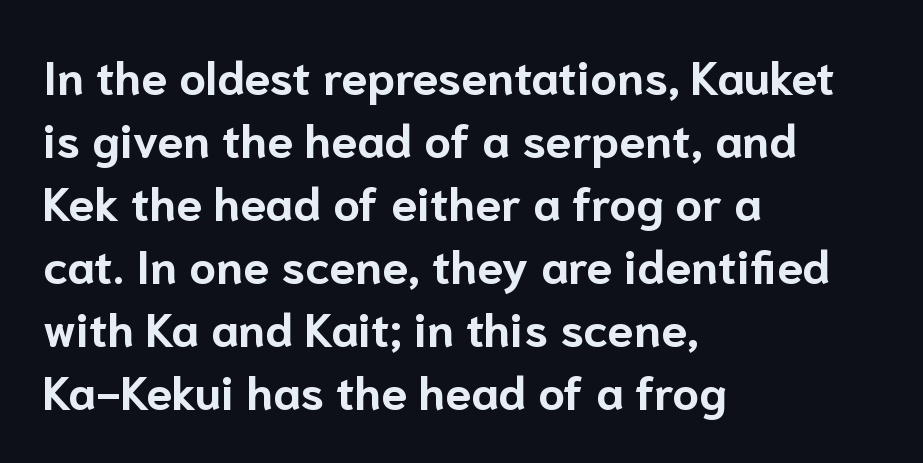
The axis of the letterforms is exactly vertical. Stroke thickness is high; the sample reads as a true bold. Serifs: no, the terminals of the letterforms are clean. Varying glyph widths throughout — classic text-font behaviour. The typesetter chose a ragged-right arrangement here. The letterforms sit shoulder to shoulder at normal distance.
